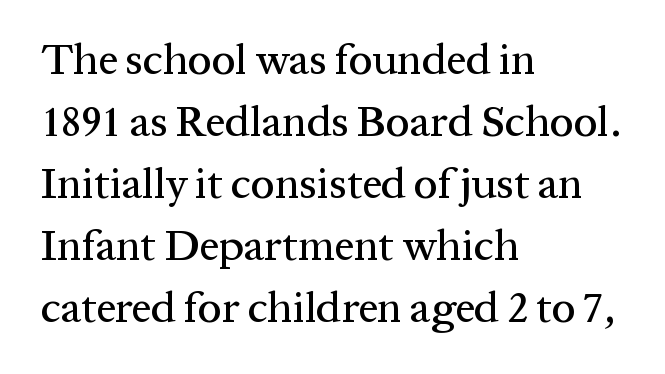
Q: Is the text italic (slanted)? A: No, it is upright.
Q: Is the typeface a serif or a sans-serif typeface? A: Serif.
Q: Is the text underlined? A: No.
Q: How is the paragraph aligned? A: Left-aligned.
Q: Is the spacing between letters normal or unusually wide? A: Normal.
Q: Is the spacing between lines tight, normal or loose? A: Normal.
Q: Width (condensed, normal, or wide)? A: Normal.
Q: Stroke contrast? A: Medium.
Q: x-height? A: Medium.
Q: Monospaced? A: No.
